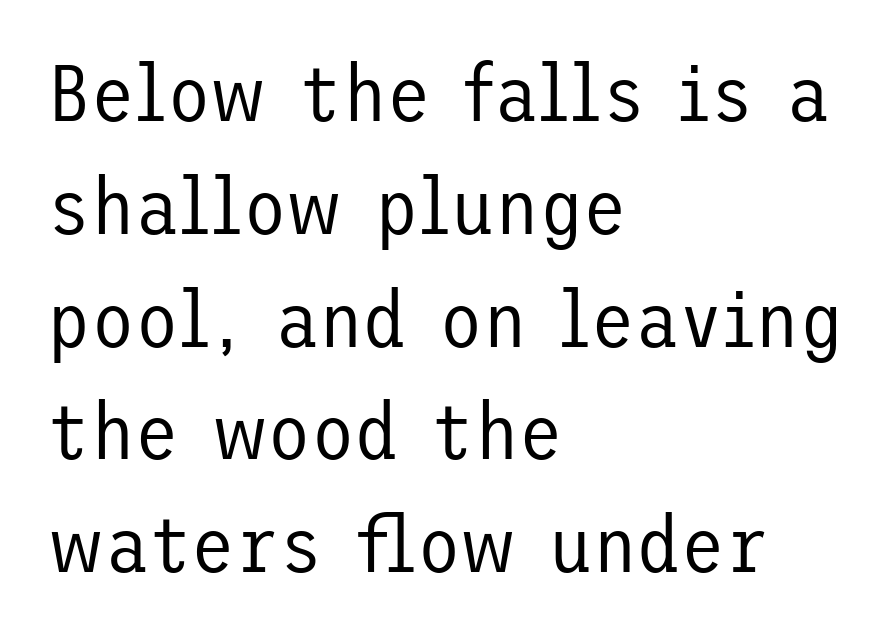
The lines in this sample share a left origin and differ only in where they stop. Nobody touched the tracking dial on this one. Letters have the restrained weight of plain body copy at most. The rows are spaced the way most documents space them. Notice how the stems are strictly vertical — no italics here.
